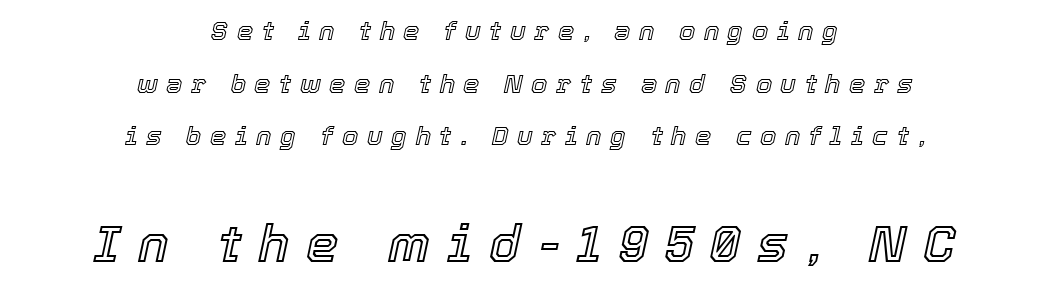
Summary of vertical rhythm: relaxed, with wide interline spacing. The tracking reads as deliberately expanded to a designer's eye. Italic? Definitely — the glyphs are oblique. The block sitting lower on the canvas is the one with enlarged characters.
